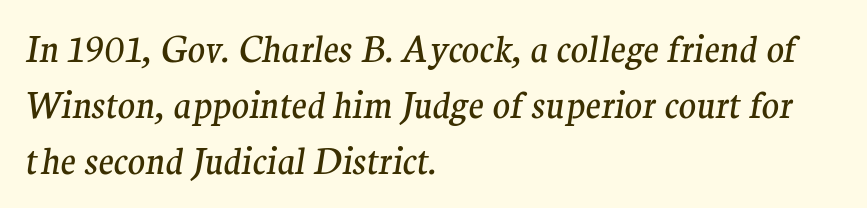
The image shows 36 px regular-weight serif type, italic (leaning right); set left-aligned, normal line spacing (1.56x), normal letter spacing, not underlined; medium stroke contrast and a medium x-height.
